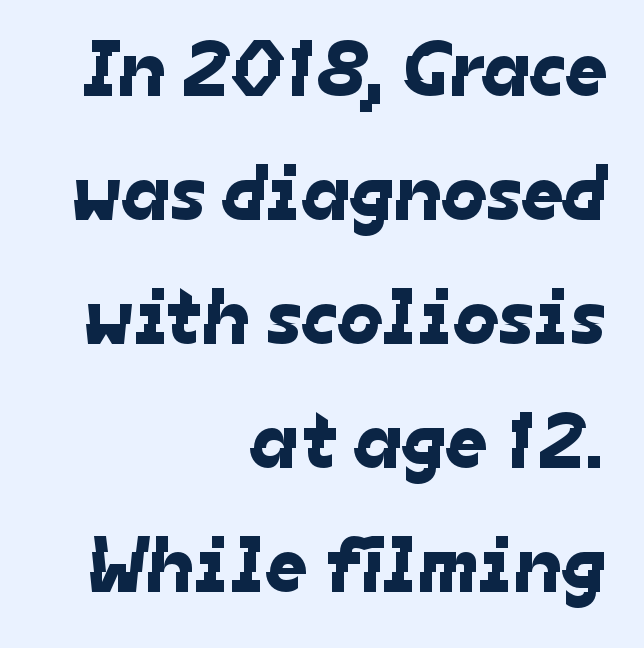
{"serif": "no", "width": "normal", "stroke_contrast": "low", "x_height": "medium", "monospaced": "no", "underline": "no", "align": "right", "line_spacing": "normal", "line_spacing_ratio": 1.55, "letter_spacing": "normal", "letter_spacing_em": 0.0, "glyph_px": 80}
